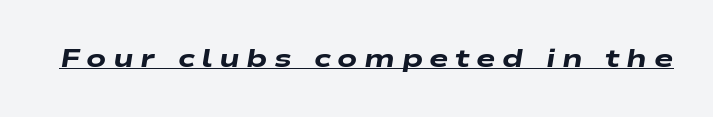
Does a line run under the words? Yes, clearly. Notice how thick the strokes are: this is what a full bold looks like. The letters are spread apart with noticeably loose tracking. Looking at the ascenders, they clearly lean.
